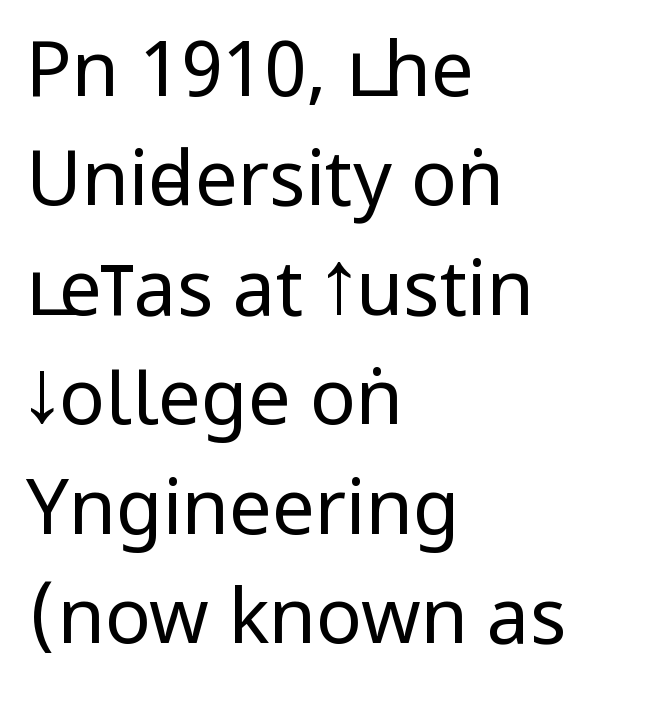
Q: Is the text bold? A: No.
Q: Is the text italic (slanted)? A: No, it is upright.
Q: Is the typeface a serif or a sans-serif typeface? A: Sans-serif.
Q: Is the text underlined? A: No.
Q: How is the paragraph aligned? A: Left-aligned.
Q: Is the spacing between letters normal or unusually wide? A: Normal.
Q: Is the spacing between lines tight, normal or loose? A: Normal.
Q: Width (condensed, normal, or wide)? A: Condensed.
Q: Stroke contrast? A: Low.
Q: x-height? A: Large.
Q: Monospaced? A: No.
